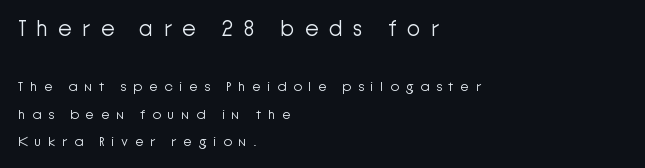
{"italic": "no", "bold": "no", "underline": "no", "align": "left", "line_spacing": "loose", "line_spacing_ratio": 1.97, "letter_spacing": "wide", "letter_spacing_em": 0.47, "larger_block": "first", "size_ratio": 1.57, "glyph_px": 22}
